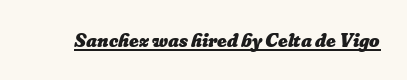
The sample's only ornament is a line tracing under the words. Heavy-handed strokes throughout: this text is bold. Tracking here is standard; glyphs follow each other at the usual distance.
